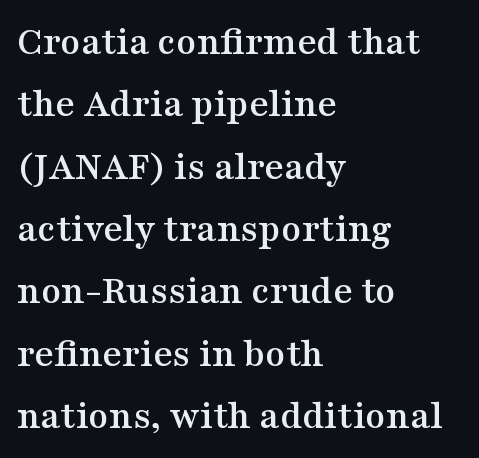
A classic flush-left, rag-right setting is used for this passage. A typesetter would mark this as roman, not italic. Typographically, this falls in the serif category. What's the leading like? Ordinary, nothing unusual. Unmarked baselines from the first word to the last. The rendering uses natural spacing where letterforms have individual widths.
